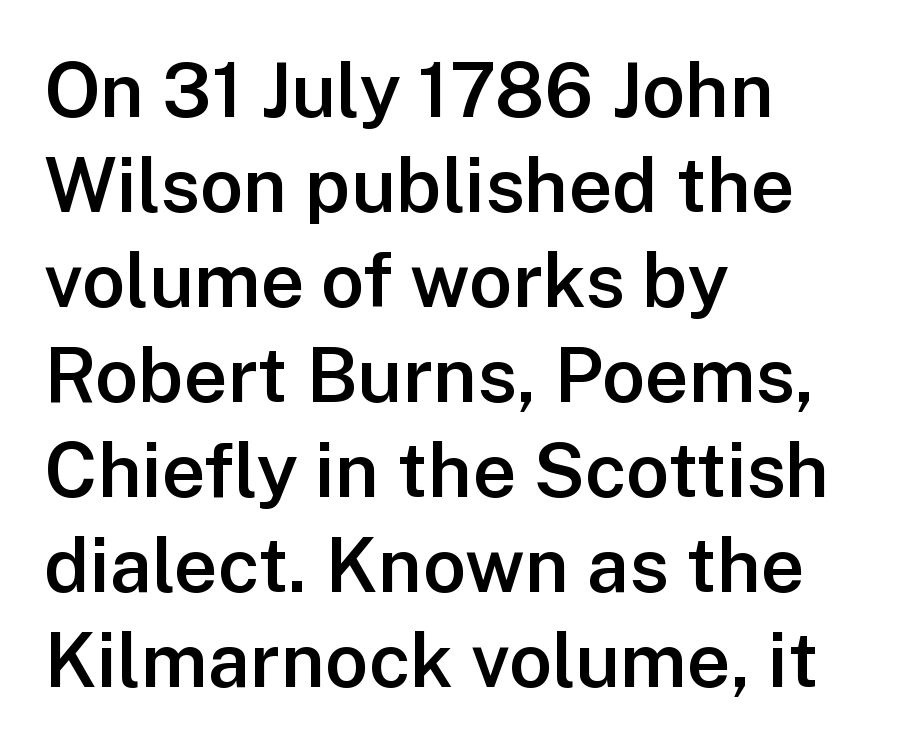
The rendering uses natural spacing where letterforms have individual widths. The lines sit at an ordinary, default distance from one another. The letters sit at their default tracking, neither squeezed nor spread. Which margin do the lines hug? The left one — the right edge is uneven.
